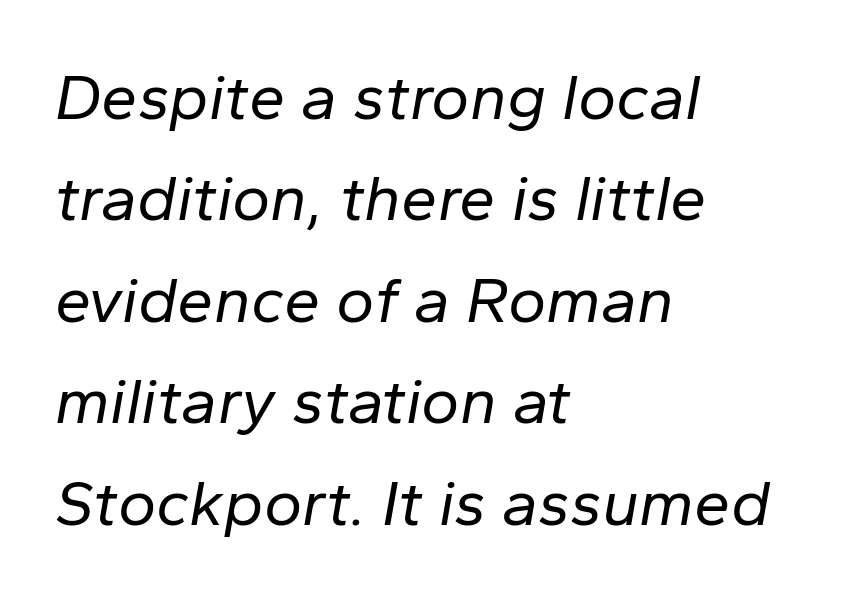
Does the leading feel generous? No, just average. Stroke mass is kept to a normal reading level or below. The letters advance in unequal steps, a hallmark of proportional type. Standard letterfit; no display-style spreading of the glyphs.
